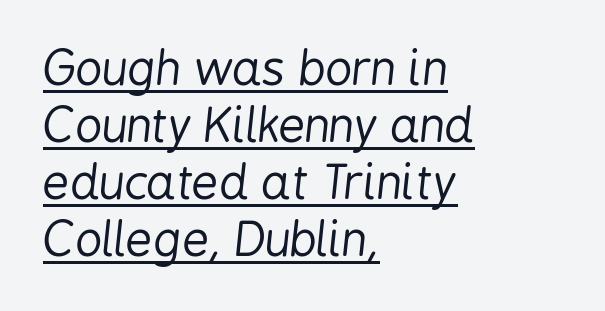
Q: Is the text bold? A: No.
Q: Is the text italic (slanted)? A: Yes, it leans right by about 6 degrees.
Q: Is the text underlined? A: Yes.
Q: How is the paragraph aligned? A: Left-aligned.
Q: Is the spacing between letters normal or unusually wide? A: Normal.
Q: Width (condensed, normal, or wide)? A: Condensed.
Q: Stroke contrast? A: Low.
Q: x-height? A: Medium.
Q: Monospaced? A: No.
